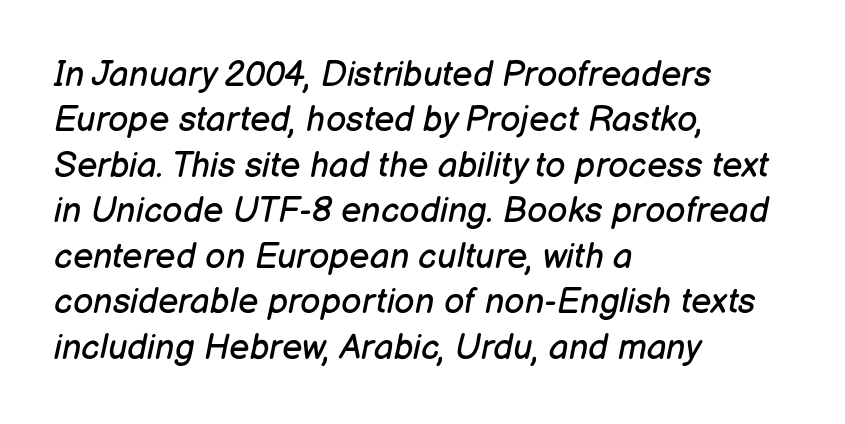
{"italic": "yes", "lean": "right", "slant_degrees": 12, "bold": "no", "weight": "regular", "width": "normal", "stroke_contrast": "low", "x_height": "medium", "monospaced": "no", "underline": "no", "align": "left", "line_spacing": "normal", "line_spacing_ratio": 1.3, "letter_spacing": "normal", "letter_spacing_em": 0.0, "glyph_px": 35}
